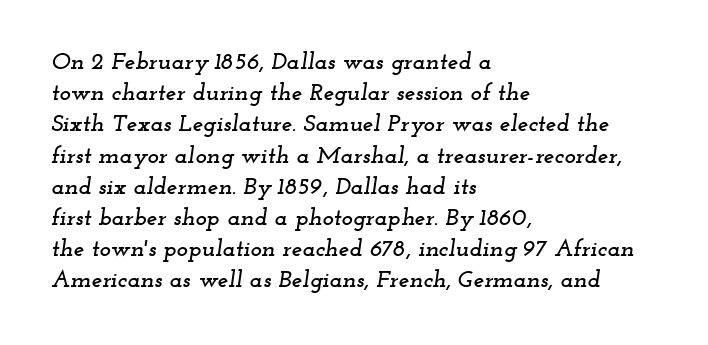
{"italic": "yes", "lean": "right", "slant_degrees": 12, "underline": "no", "align": "left", "line_spacing": "normal", "line_spacing_ratio": 1.3, "letter_spacing": "normal", "letter_spacing_em": 0.0, "glyph_px": 24}
